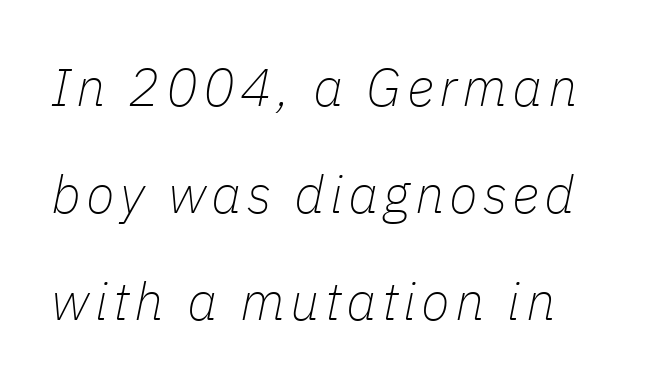
{"italic": "yes", "lean": "right", "slant_degrees": 11, "bold": "no", "weight": "thin", "width": "normal", "stroke_contrast": "low", "x_height": "medium", "monospaced": "no", "underline": "no", "line_spacing": "loose", "line_spacing_ratio": 2.02, "glyph_px": 53}
